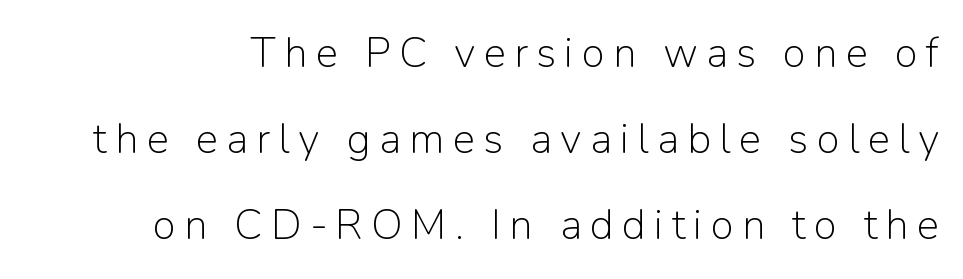
Note: no serifs on the glyphs. You could not count columns in this text — the font is proportionally spaced. The designer dialed line spacing up above the default. Think standard paragraph weight, or any step lighter than that.
